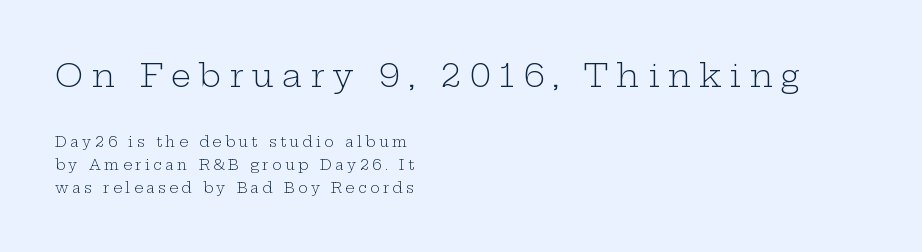
The image shows 32 px light, wide serif type, upright; set left-aligned, normal line spacing (1.64x), unusually wide letter spacing (+0.25 em), not underlined; the first (top) block is 2.29x larger; low stroke contrast and a medium x-height.
